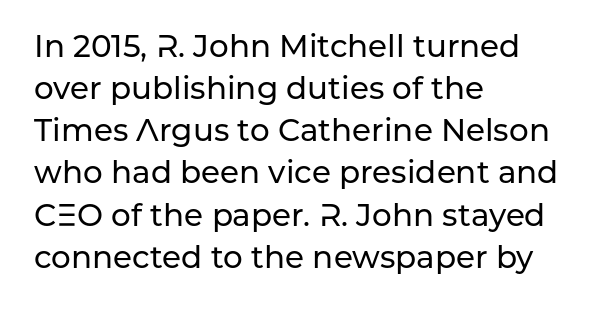
{"serif": "no", "italic": "no", "width": "normal", "stroke_contrast": "low", "x_height": "medium", "monospaced": "no", "underline": "no", "align": "left", "line_spacing": "normal", "line_spacing_ratio": 1.36, "letter_spacing": "normal", "letter_spacing_em": 0.0, "glyph_px": 31}
